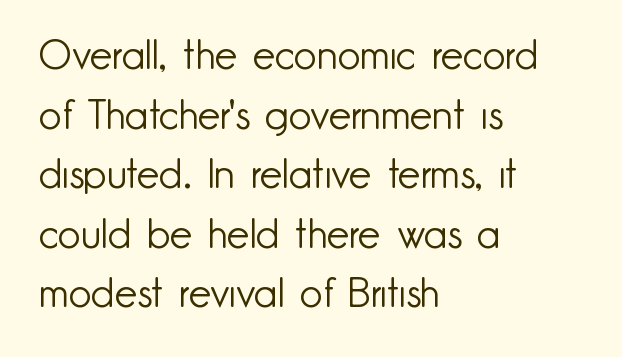
The image shows 40 px light sans-serif type, upright; set left-aligned, normal line spacing (1.49x), normal letter spacing, not underlined; low stroke contrast and a small x-height.
